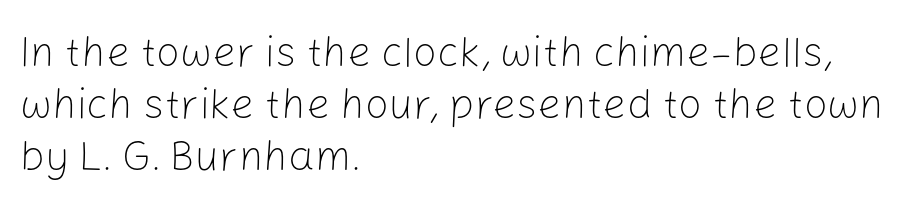
Q: Is the text bold? A: No.
Q: Is the text italic (slanted)? A: No, it is upright.
Q: Is the typeface a serif or a sans-serif typeface? A: Sans-serif.
Q: Is the text underlined? A: No.
Q: How is the paragraph aligned? A: Left-aligned.
Q: Is the spacing between letters normal or unusually wide? A: Normal.
Q: Width (condensed, normal, or wide)? A: Normal.
Q: Stroke contrast? A: Low.
Q: x-height? A: Medium.
Q: Monospaced? A: No.
